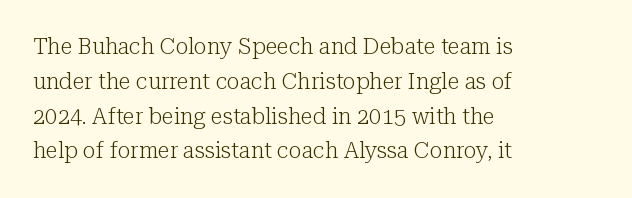
Q: Is the text bold? A: No.
Q: Is the text italic (slanted)? A: No, it is upright.
Q: Is the text underlined? A: No.
Q: How is the paragraph aligned? A: Left-aligned.
Q: Is the spacing between letters normal or unusually wide? A: Normal.
Q: Is the spacing between lines tight, normal or loose? A: Normal.
